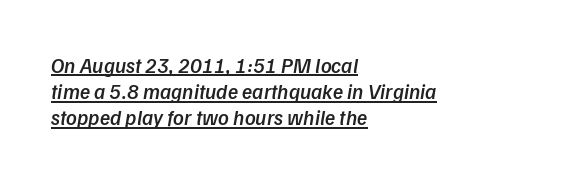
The image shows 21 px text type; set left-aligned, normal line spacing (1.25x), normal letter spacing, underlined.
